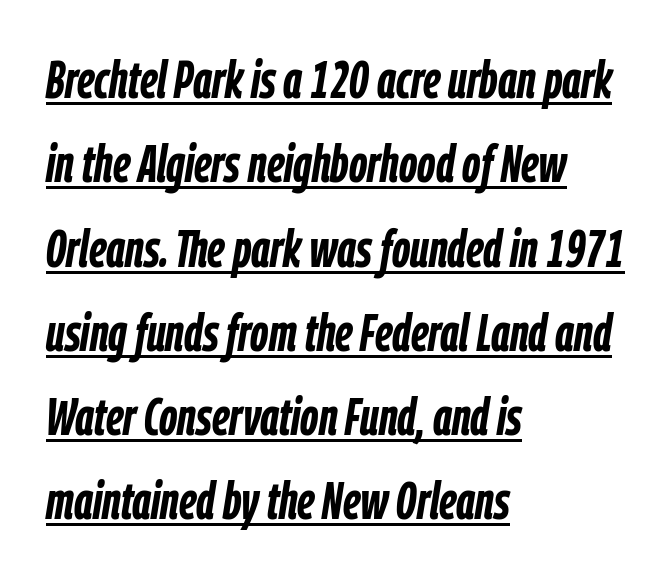
Q: Is the text bold? A: Yes.
Q: Is the text italic (slanted)? A: Yes, it leans right by about 9 degrees.
Q: Is the text underlined? A: Yes.
Q: How is the paragraph aligned? A: Left-aligned.
Q: Is the spacing between letters normal or unusually wide? A: Normal.
Q: Is the spacing between lines tight, normal or loose? A: Normal.
Q: Width (condensed, normal, or wide)? A: Condensed.
Q: Stroke contrast? A: Low.
Q: x-height? A: Medium.
Q: Monospaced? A: No.
